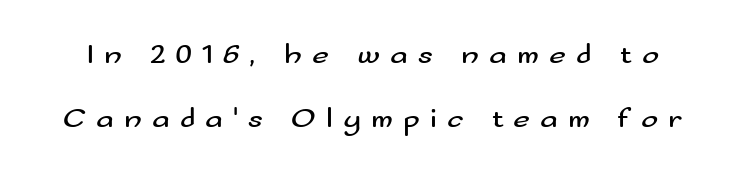
The image shows 29 px regular-weight, wide sans-serif type, upright; set loose line spacing (2.22x), unusually wide letter spacing (+0.34 em), not underlined; medium stroke contrast and a small x-height.
